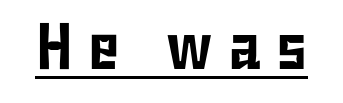
Q: Is the text italic (slanted)? A: No, it is upright.
Q: Is the typeface a serif or a sans-serif typeface? A: Sans-serif.
Q: Is the text underlined? A: Yes.
Q: Is the spacing between letters normal or unusually wide? A: Unusually wide.
Q: Width (condensed, normal, or wide)? A: Condensed.
Q: Stroke contrast? A: Low.
Q: x-height? A: Medium.
Q: Monospaced? A: No.
